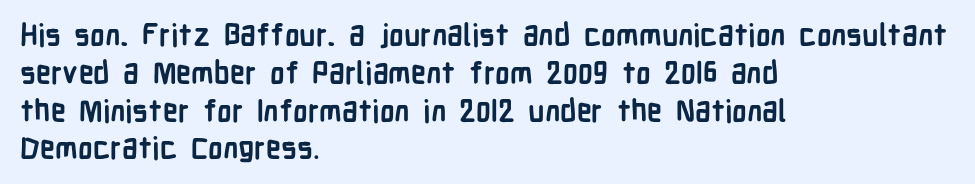
{"serif": "no", "italic": "no", "bold": "yes", "weight": "semibold", "width": "condensed", "stroke_contrast": "low", "x_height": "medium", "monospaced": "no", "underline": "no", "align": "left", "line_spacing": "normal", "line_spacing_ratio": 1.26, "letter_spacing": "normal", "letter_spacing_em": 0.0, "glyph_px": 30}
